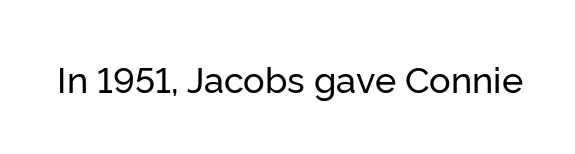
The image shows 36 px sans-serif type, upright; set normal letter spacing, not underlined; low stroke contrast and a medium x-height.
